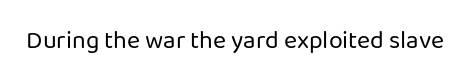
The image shows 25 px text type, upright; set normal letter spacing, not underlined.
